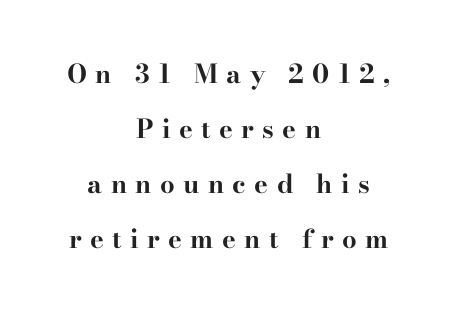
This rendering uses center alignment, leaving both contours irregular but symmetric. Type without underlining. Spacing between characters has been opened up far beyond the box default. The glyphs have the mass of a bold cut.
